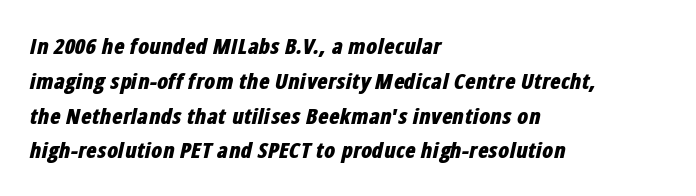
Inter-character spacing is left at the font's built-in metrics. Designer's note — italics engaged. Plenty of ink on the page — the face is bold. Line starts are locked; line ends wander. Glance below the letters and you will spot only blank space.
